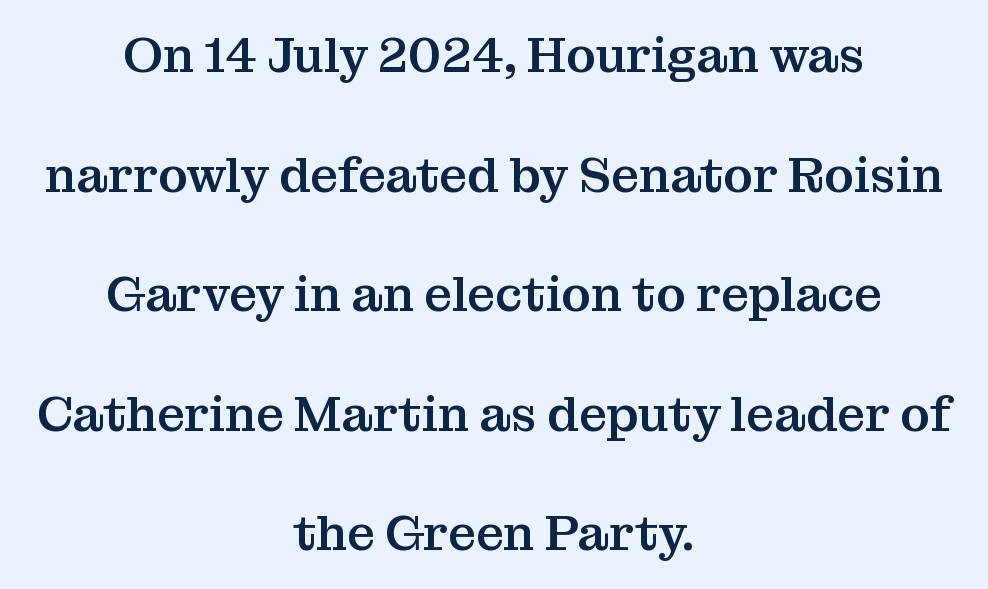
The image shows 49 px serif type, upright; set centered, loose line spacing (2.44x), normal letter spacing, not underlined; medium stroke contrast and a medium x-height.
